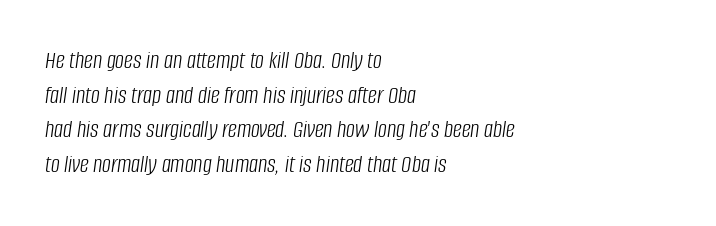
Q: Is the text bold? A: No.
Q: Is the text italic (slanted)? A: Yes, it leans right by about 8 degrees.
Q: Is the text underlined? A: No.
Q: How is the paragraph aligned? A: Left-aligned.
Q: Is the spacing between letters normal or unusually wide? A: Normal.
Q: Is the spacing between lines tight, normal or loose? A: Normal.
